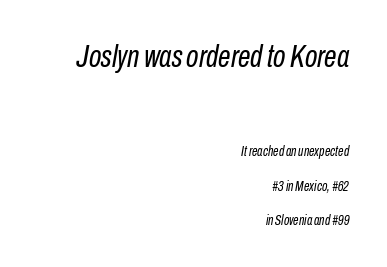
{"italic": "yes", "lean": "right", "slant_degrees": 10, "bold": "no", "weight": "regular", "width": "condensed", "stroke_contrast": "low", "x_height": "medium", "monospaced": "no", "underline": "no", "align": "right", "line_spacing": "loose", "line_spacing_ratio": 2.48, "letter_spacing": "normal", "letter_spacing_em": 0.0, "larger_block": "first", "size_ratio": 2.29, "glyph_px": 32}
